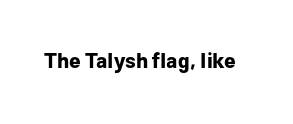
{"italic": "no", "bold": "yes", "underline": "no", "letter_spacing": "normal", "letter_spacing_em": 0.0, "glyph_px": 20}
